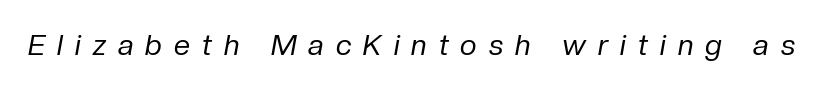
When letters slant like this, we call the style italic. Note the varied advance widths — an 'i' is clearly narrower than an 'm'. In terms of letterspacing, this is a distinctly airy, spread setting. Descender tails drop into unmarked territory. No extra ink here — the face is not bold.
